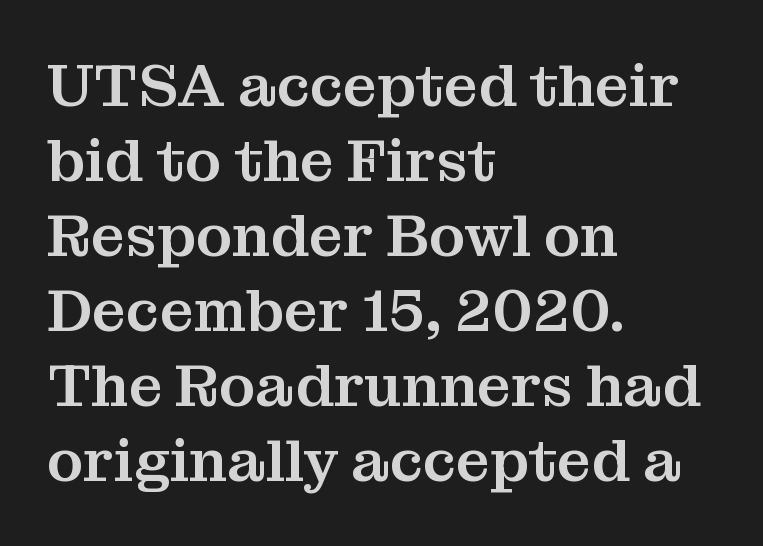
Q: Is the text italic (slanted)? A: No, it is upright.
Q: Is the typeface a serif or a sans-serif typeface? A: Serif.
Q: Is the text underlined? A: No.
Q: How is the paragraph aligned? A: Left-aligned.
Q: Is the spacing between letters normal or unusually wide? A: Normal.
Q: Is the spacing between lines tight, normal or loose? A: Normal.
Q: Width (condensed, normal, or wide)? A: Normal.
Q: Stroke contrast? A: Medium.
Q: x-height? A: Medium.
Q: Monospaced? A: No.
